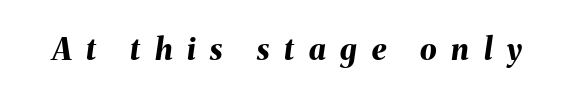
Compared with ordinary roman type, these characters are visibly tilted. Do the characters align in a grid? No, the font is proportional. Letter spacing: wide. Bare-footed words on every line.
